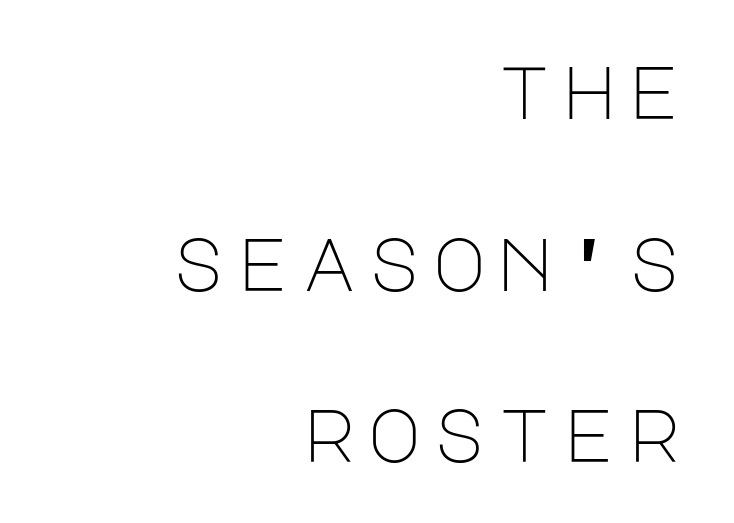
I'd call this a sans setting — the letters go barefoot. The typesetter chose a ragged-left arrangement here. Letters rest on an invisible, unmarked baseline. These lines were composed using upright roman letters. You could fit nearly another row in the gap between these rows.
